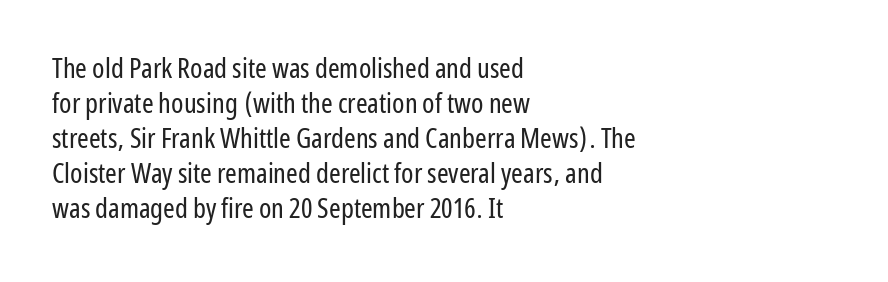
Glyph-to-glyph distance matches everyday printed text. Anything drawn beneath the words? Only blank space. Note the varied advance widths — an 'i' is clearly narrower than an 'm'. The type sits square on the baseline with zero lean. The block of text has a typical density, with ordinary space between rows.
